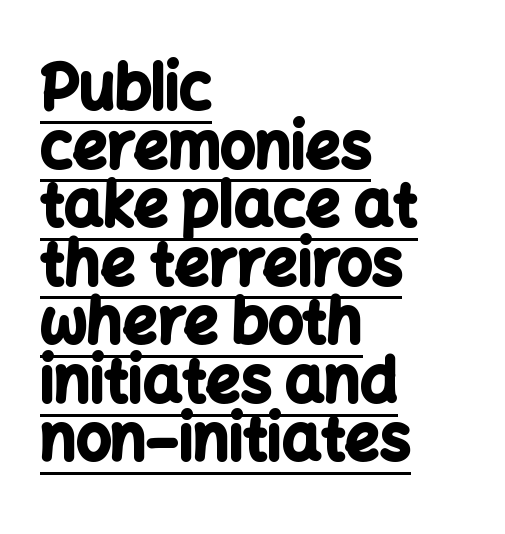
These lines are set flush left with a ragged right edge. Line spacing here is tight. Does extra space separate the letters? No, they use regular spacing. You could not count columns in this text — the font is proportionally spaced.
